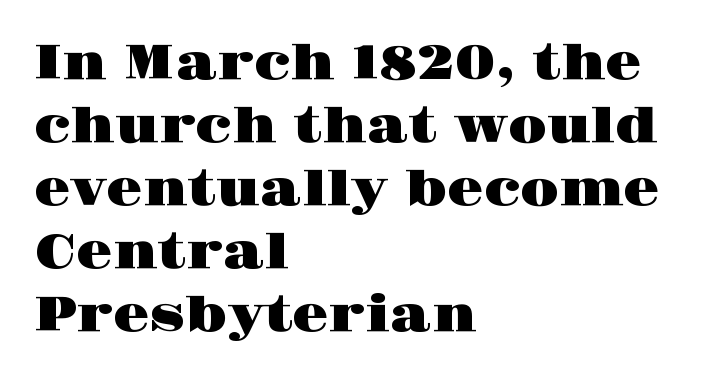
The image shows 47 px wide serif type, upright; set left-aligned, normal line spacing (1.34x), normal letter spacing, not underlined; high stroke contrast and a large x-height.
